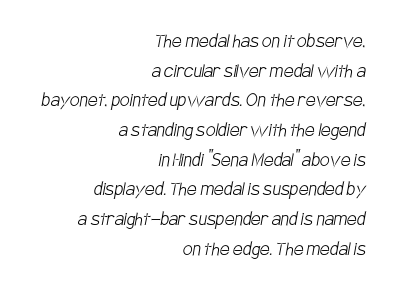
Short note: letters normally spaced. Interline gaps are of average width in this sample. Is the stroke heavy? The answer is a plain regular-or-lighter. The string is rendered with underlining switched off. Visually the block forms a straight wall on the right and a jagged coastline on the left.
